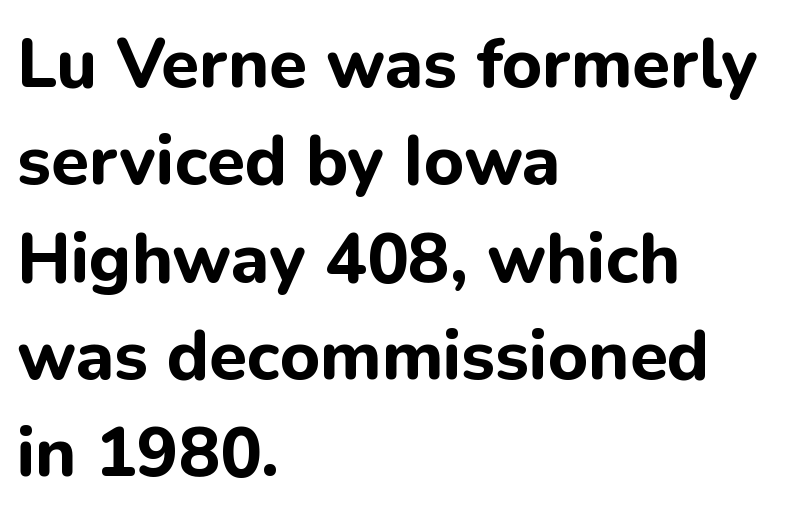
The image shows 69 px bold sans-serif type, upright; set left-aligned, normal line spacing (1.41x), normal letter spacing, not underlined; low stroke contrast and a medium x-height.
